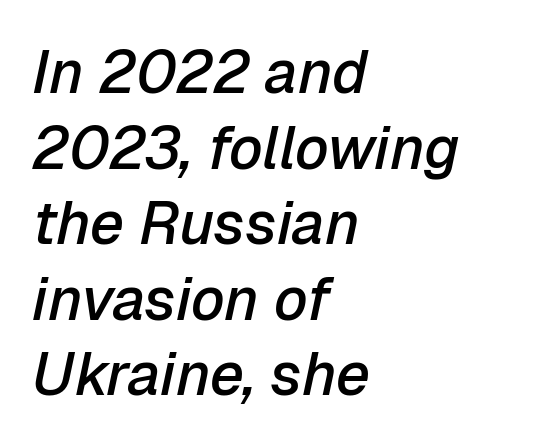
Q: Is the text bold? A: Semi-bold.
Q: Is the text italic (slanted)? A: Yes, it leans right by about 12 degrees.
Q: Is the text underlined? A: No.
Q: How is the paragraph aligned? A: Left-aligned.
Q: Is the spacing between letters normal or unusually wide? A: Normal.
Q: Is the spacing between lines tight, normal or loose? A: Normal.
Q: Width (condensed, normal, or wide)? A: Normal.
Q: Stroke contrast? A: Low.
Q: x-height? A: Medium.
Q: Monospaced? A: No.
